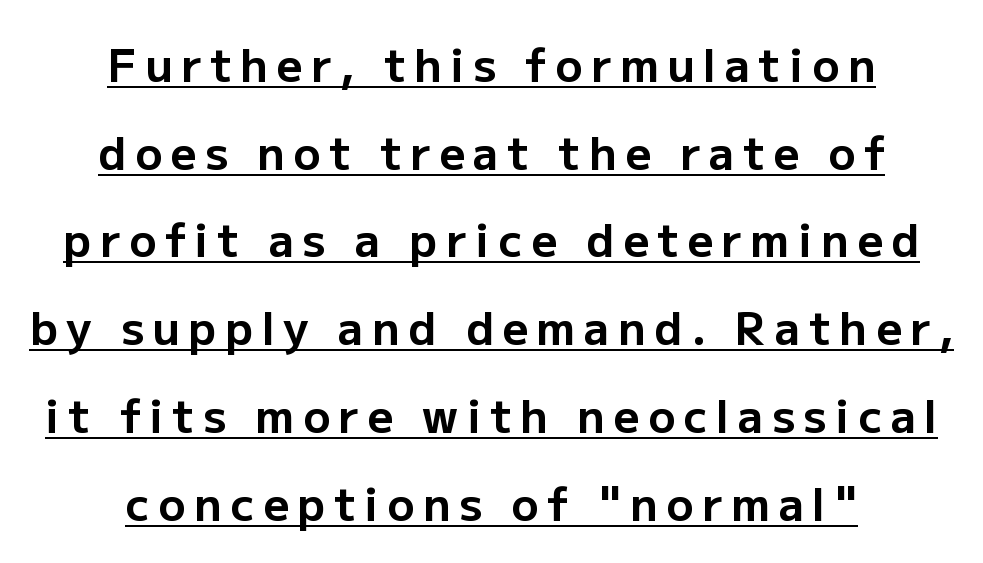
{"serif": "no", "italic": "no", "bold": "yes", "weight": "bold", "width": "normal", "stroke_contrast": "low", "x_height": "medium", "monospaced": "no", "underline": "yes", "align": "center", "line_spacing": "loose", "line_spacing_ratio": 1.95, "glyph_px": 45}
